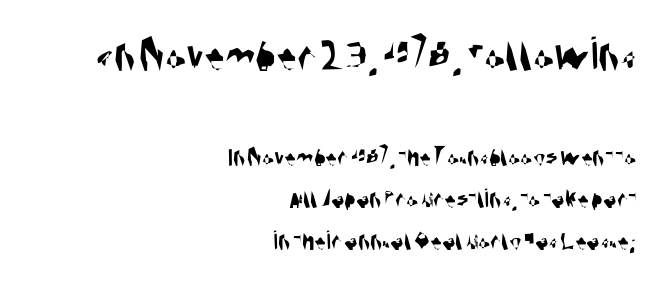
Whoever set this chose a conventional vertical rhythm. The rendering shrinks the type as you move from the upper chunk to the lower. The paragraph has a hard right edge and a soft left edge. Honestly, the letter spacing is just normal — you wouldn't notice it. Spacing verdict: proportional, widths tailored to each character.
